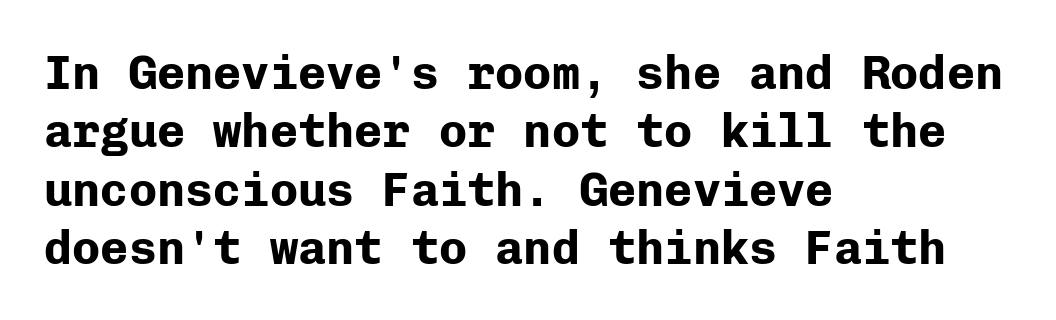
Each letter, wide or thin by design, is forced into the same width here. Layout note: lines flush left. A bare baseline throughout the passage. This is the regular roman posture of the typeface.
